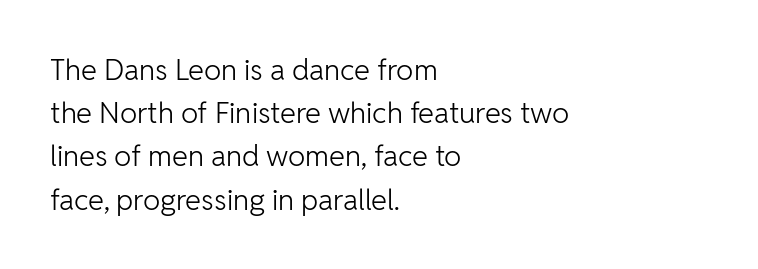
Q: Is the text bold? A: No.
Q: Is the text italic (slanted)? A: No, it is upright.
Q: Is the typeface a serif or a sans-serif typeface? A: Sans-serif.
Q: Is the text underlined? A: No.
Q: How is the paragraph aligned? A: Left-aligned.
Q: Is the spacing between letters normal or unusually wide? A: Normal.
Q: Is the spacing between lines tight, normal or loose? A: Normal.
Q: Width (condensed, normal, or wide)? A: Normal.
Q: Stroke contrast? A: Low.
Q: x-height? A: Medium.
Q: Monospaced? A: No.
